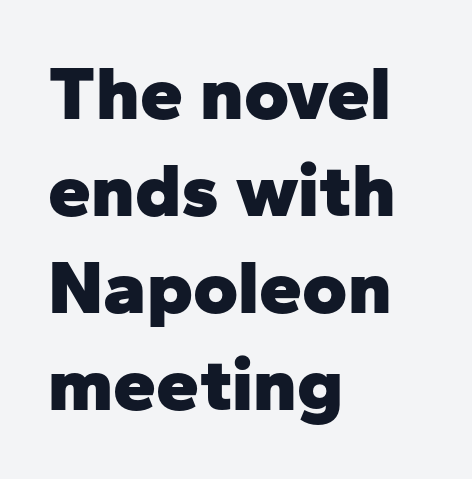
Letter spacing: default. Note: no serifs on the glyphs. Looks like regular typesetting: each glyph gets only the width it needs. Lines of text with bare space underneath. Reading down the block, your eye returns to a fixed left position each line.
